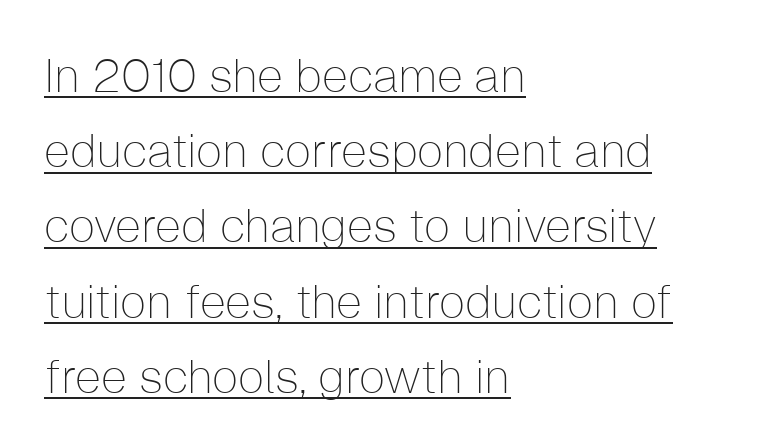
{"serif": "no", "italic": "no", "bold": "no", "weight": "thin", "width": "normal", "stroke_contrast": "low", "x_height": "medium", "monospaced": "no", "underline": "yes", "align": "left", "line_spacing": "normal", "line_spacing_ratio": 1.6, "letter_spacing": "normal", "letter_spacing_em": 0.0, "glyph_px": 47}
